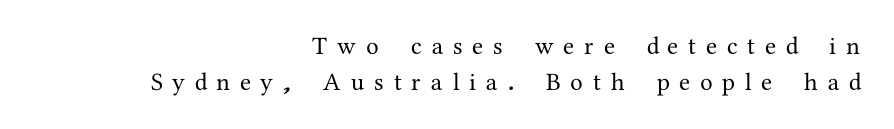
The image shows 25 px text type, upright; set right-aligned, normal line spacing (1.43x), unusually wide letter spacing (+0.4 em), not underlined.
